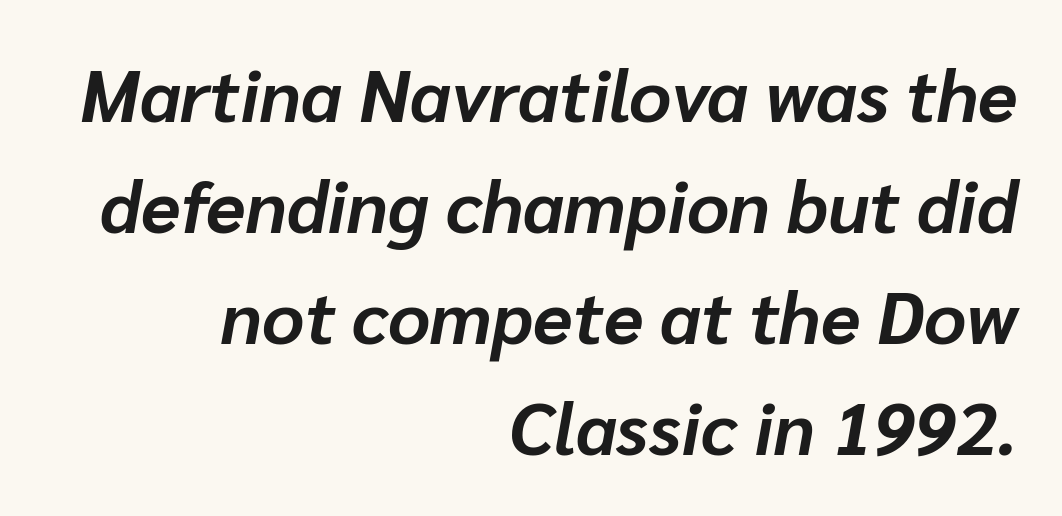
Q: Is the text bold? A: Yes.
Q: Is the text italic (slanted)? A: Yes, it leans right by about 10 degrees.
Q: Is the text underlined? A: No.
Q: How is the paragraph aligned? A: Right-aligned.
Q: Is the spacing between letters normal or unusually wide? A: Normal.
Q: Is the spacing between lines tight, normal or loose? A: Normal.
Q: Width (condensed, normal, or wide)? A: Normal.
Q: Stroke contrast? A: Low.
Q: x-height? A: Medium.
Q: Monospaced? A: No.
